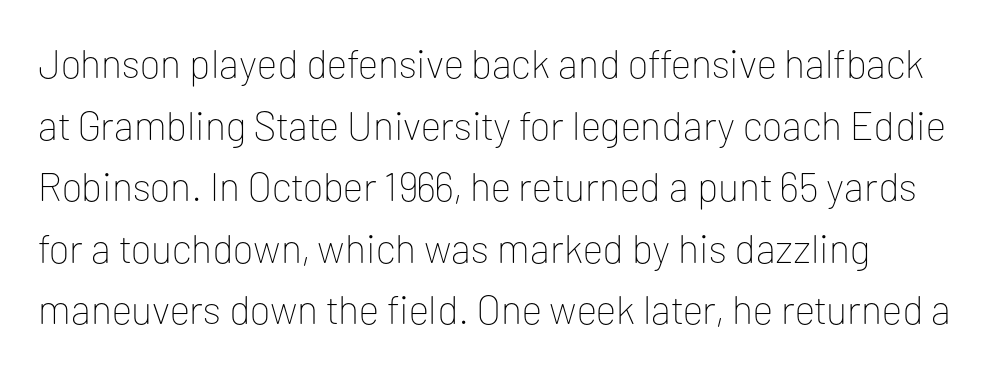
Q: Is the text bold? A: No.
Q: Is the text italic (slanted)? A: No, it is upright.
Q: Is the typeface a serif or a sans-serif typeface? A: Sans-serif.
Q: Is the text underlined? A: No.
Q: Is the spacing between letters normal or unusually wide? A: Normal.
Q: Is the spacing between lines tight, normal or loose? A: Normal.
Q: Width (condensed, normal, or wide)? A: Normal.
Q: Stroke contrast? A: Low.
Q: x-height? A: Medium.
Q: Monospaced? A: No.
